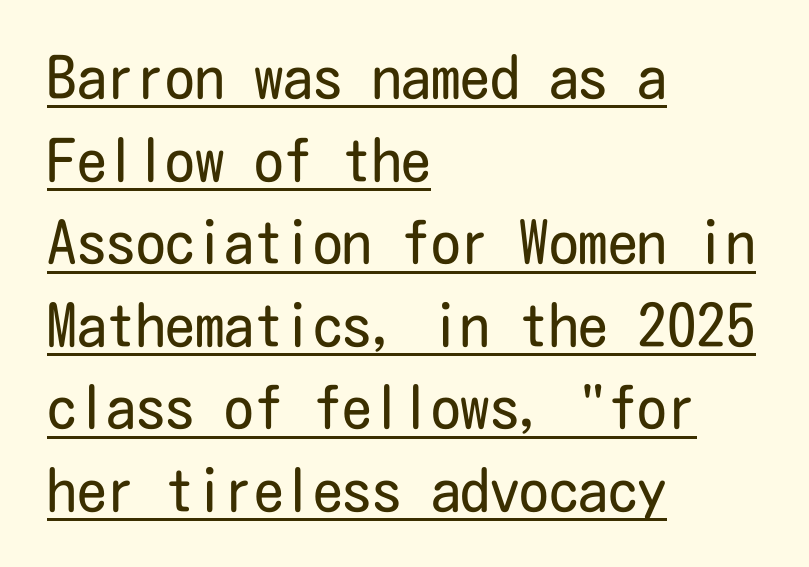
{"serif": "no", "italic": "no", "bold": "no", "weight": "regular", "width": "condensed", "stroke_contrast": "low", "x_height": "medium", "underline": "yes", "align": "left", "line_spacing": "normal", "line_spacing_ratio": 1.4, "letter_spacing": "normal", "letter_spacing_em": 0.0, "glyph_px": 59}
